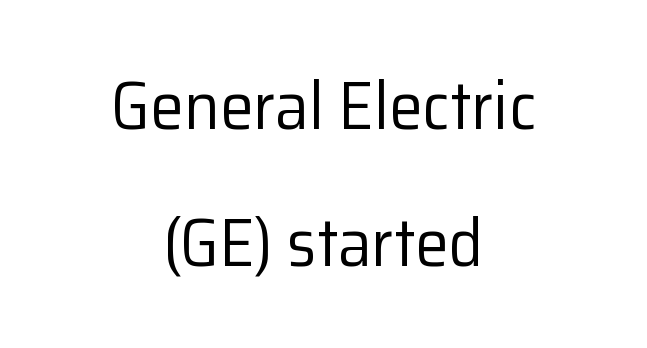
The image shows 68 px regular-weight sans-serif type, upright; set centered, loose line spacing (2.02x), normal letter spacing, not underlined; low stroke contrast and a medium x-height.
